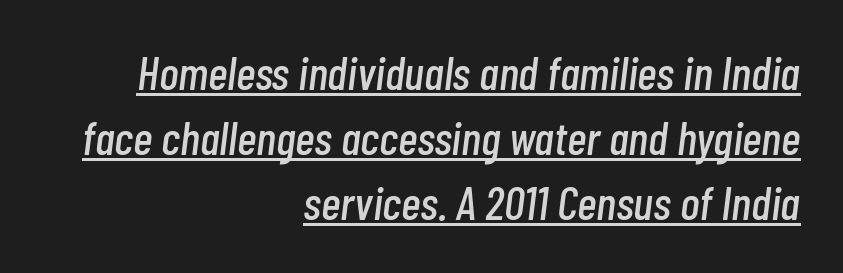
{"italic": "yes", "lean": "right", "slant_degrees": 7, "width": "condensed", "stroke_contrast": "low", "x_height": "medium", "monospaced": "no", "underline": "yes", "align": "right", "line_spacing": "normal", "line_spacing_ratio": 1.38, "letter_spacing": "normal", "letter_spacing_em": 0.0, "glyph_px": 47}
